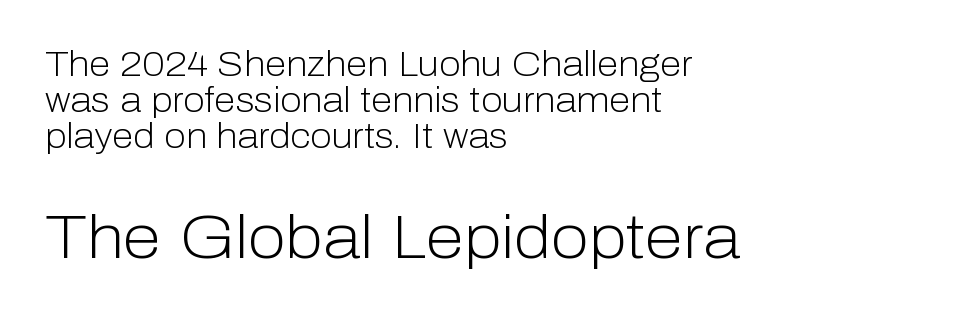
The image shows 62 px light sans-serif type, upright; set left-aligned, tight line spacing (1.03x), normal letter spacing, not underlined; the second (bottom) block is 1.77x larger; low stroke contrast and a medium x-height.
